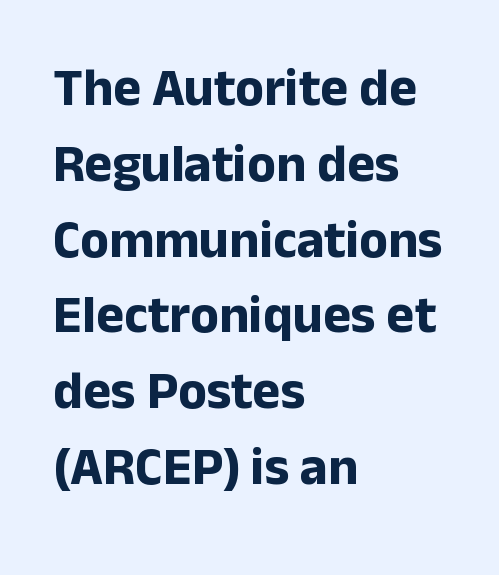
{"serif": "no", "italic": "no", "bold": "yes", "weight": "bold", "width": "normal", "stroke_contrast": "low", "x_height": "medium", "monospaced": "no", "underline": "no", "align": "left", "line_spacing": "normal", "line_spacing_ratio": 1.43, "letter_spacing": "normal", "letter_spacing_em": 0.0, "glyph_px": 53}
